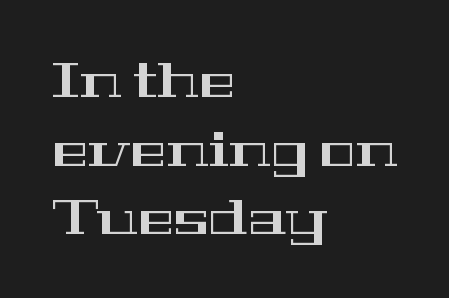
Alignment: flush left. Do the letters lean? They stand straight. Vertically, the passage feels balanced, rows spaced as you'd expect. Proportional: the letters do not fall into vertical columns.
